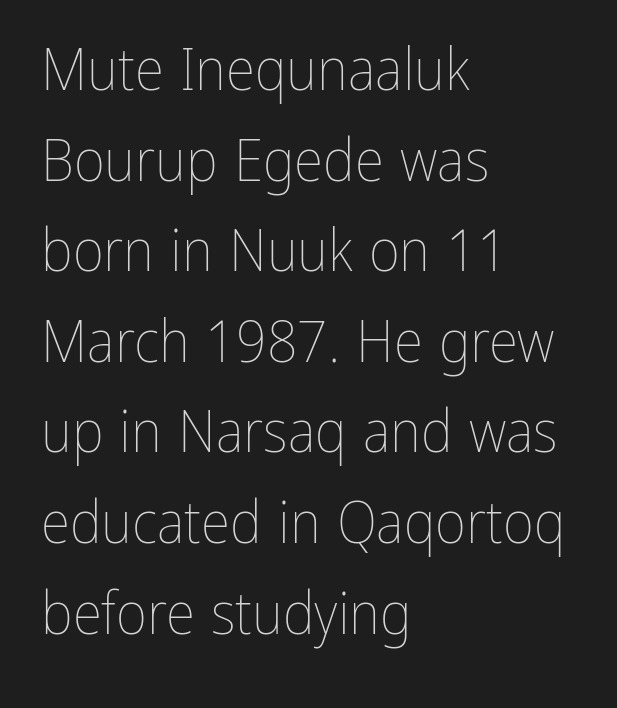
{"italic": "no", "bold": "no", "weight": "thin", "width": "condensed", "stroke_contrast": "low", "x_height": "medium", "monospaced": "no", "underline": "no", "align": "left", "line_spacing": "normal", "line_spacing_ratio": 1.51, "letter_spacing": "normal", "letter_spacing_em": 0.0, "glyph_px": 60}
